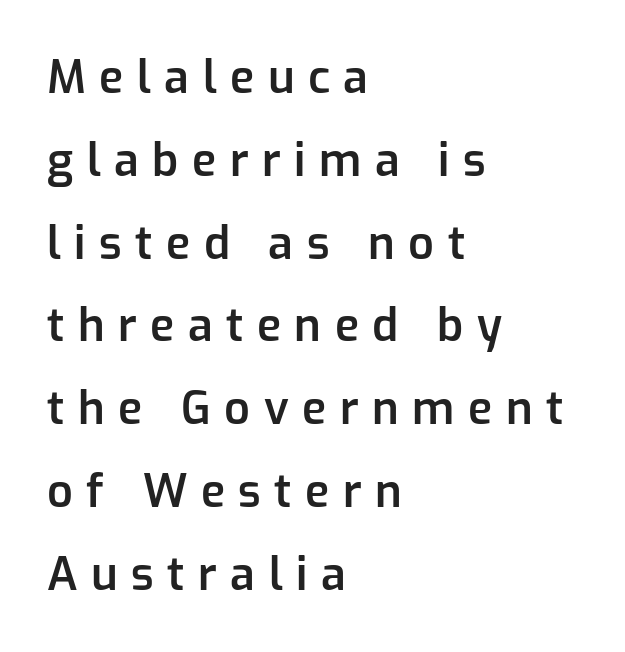
The image shows 45 px semibold sans-serif type, upright; set left-aligned, line spacing 1.84x, unusually wide letter spacing (+0.3 em), not underlined; low stroke contrast and a medium x-height.
